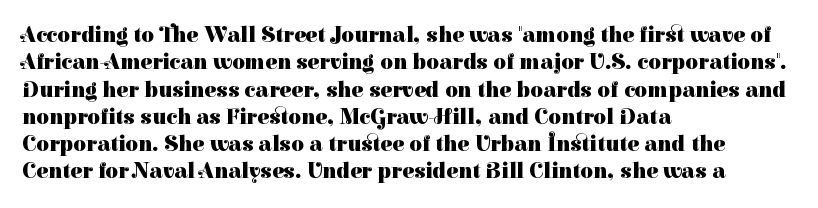
Chunky letters — that's bold for sure. Caption: standard tracking, unaltered. Descenders are the only things crossing below the line. Typeset ragged right — the left edge is the straight one. The letters stand upright; this is a roman face.
